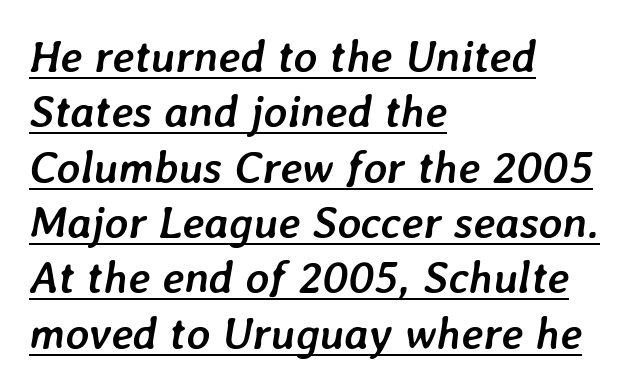
{"italic": "yes", "lean": "right", "slant_degrees": 7, "bold": "yes", "weight": "semibold", "width": "normal", "stroke_contrast": "low", "x_height": "medium", "monospaced": "no", "underline": "yes", "align": "left", "line_spacing_ratio": 1.23, "letter_spacing": "normal", "letter_spacing_em": 0.0, "glyph_px": 45}
